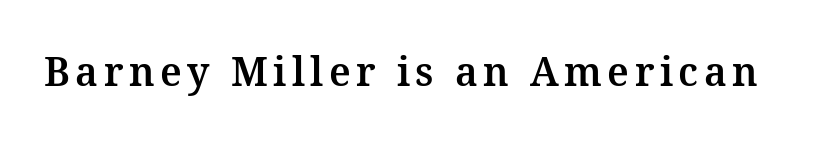
Q: Is the text italic (slanted)? A: No, it is upright.
Q: Is the typeface a serif or a sans-serif typeface? A: Serif.
Q: Is the text underlined? A: No.
Q: Width (condensed, normal, or wide)? A: Normal.
Q: Stroke contrast? A: Medium.
Q: x-height? A: Medium.
Q: Monospaced? A: No.
